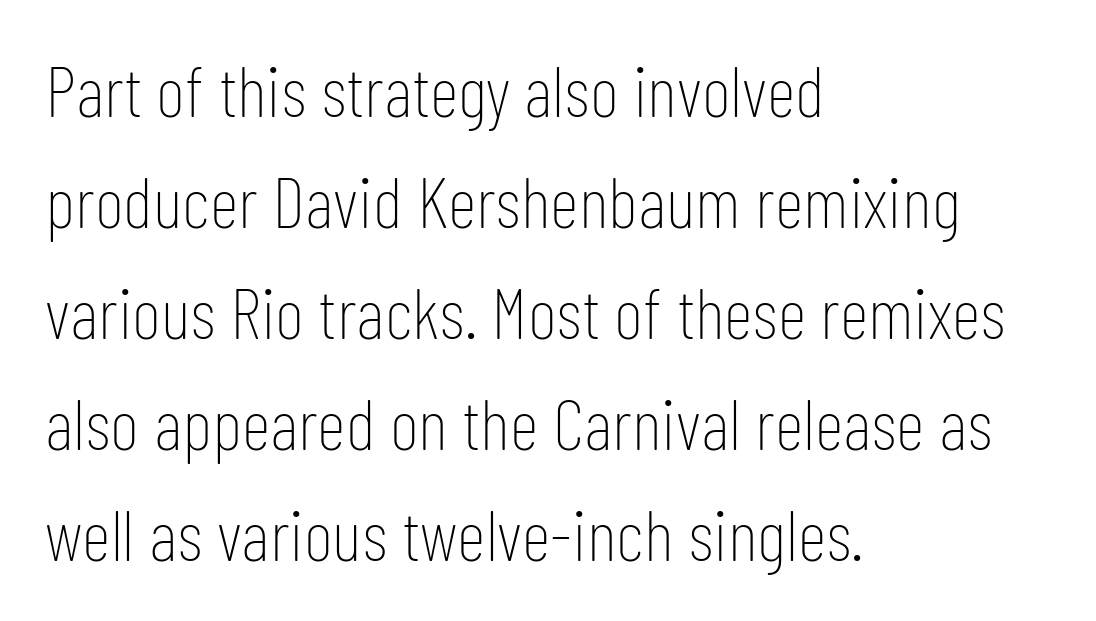
Q: Is the text bold? A: No.
Q: Is the text italic (slanted)? A: No, it is upright.
Q: Is the typeface a serif or a sans-serif typeface? A: Sans-serif.
Q: Is the text underlined? A: No.
Q: How is the paragraph aligned? A: Left-aligned.
Q: Is the spacing between letters normal or unusually wide? A: Normal.
Q: Is the spacing between lines tight, normal or loose? A: Normal.
Q: Width (condensed, normal, or wide)? A: Condensed.
Q: Stroke contrast? A: Low.
Q: x-height? A: Medium.
Q: Monospaced? A: No.
